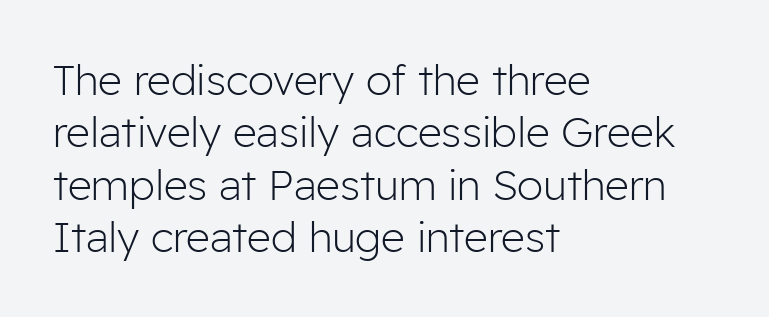
The image shows 42 px light sans-serif type, upright; set left-aligned, normal line spacing (1.25x), normal letter spacing, not underlined; low stroke contrast and a medium x-height.
